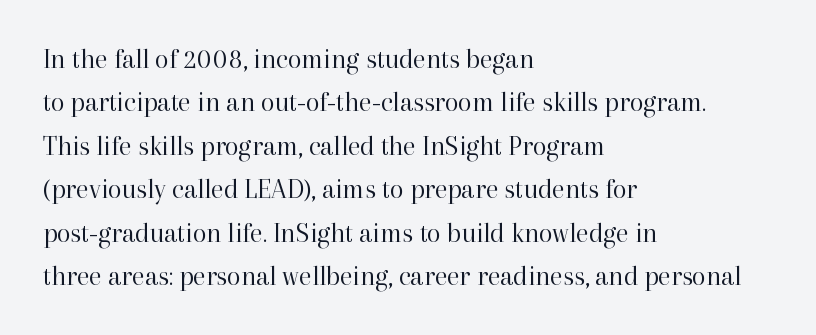
The image shows 28 px regular-weight serif type, upright; set left-aligned, normal line spacing (1.55x), normal letter spacing, not underlined; high stroke contrast and a medium x-height.
